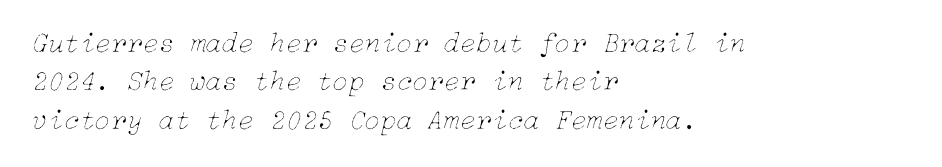
The image shows 29 px thin type, italic (leaning right); set left-aligned, normal line spacing (1.32x), normal letter spacing, not underlined; low stroke contrast and a medium x-height.
